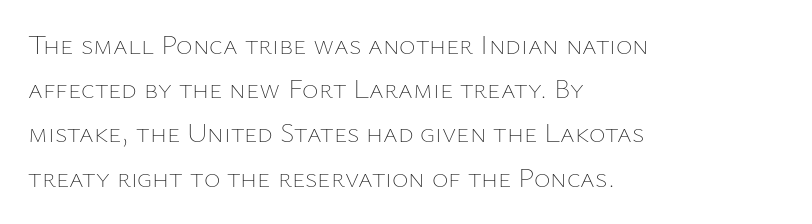
{"italic": "no", "bold": "no", "weight": "thin", "width": "normal", "stroke_contrast": "low", "x_height": "medium", "monospaced": "no", "underline": "no", "align": "left", "line_spacing": "normal", "line_spacing_ratio": 1.58, "letter_spacing": "normal", "letter_spacing_em": 0.0, "glyph_px": 28}
